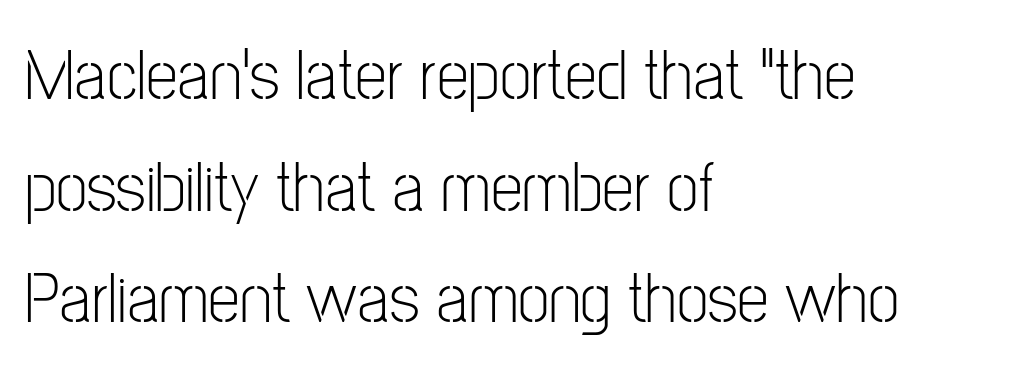
Tracking here is standard; glyphs follow each other at the usual distance. Vertically, the passage feels balanced, rows spaced as you'd expect. Grotesque or geometric, the face here clearly has no serifs. A typesetter would call this proportional, since set widths differ per character. The letters stand upright; this is a roman face. These lines stack with their left ends in a neat column.
